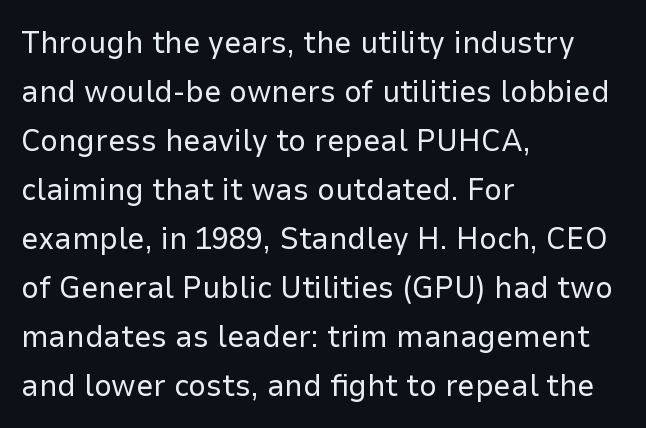
Q: Is the text bold? A: No.
Q: Is the text italic (slanted)? A: No, it is upright.
Q: Is the typeface a serif or a sans-serif typeface? A: Sans-serif.
Q: Is the text underlined? A: No.
Q: How is the paragraph aligned? A: Left-aligned.
Q: Is the spacing between letters normal or unusually wide? A: Normal.
Q: Is the spacing between lines tight, normal or loose? A: Normal.
Q: Width (condensed, normal, or wide)? A: Normal.
Q: Stroke contrast? A: Low.
Q: x-height? A: Medium.
Q: Monospaced? A: No.
